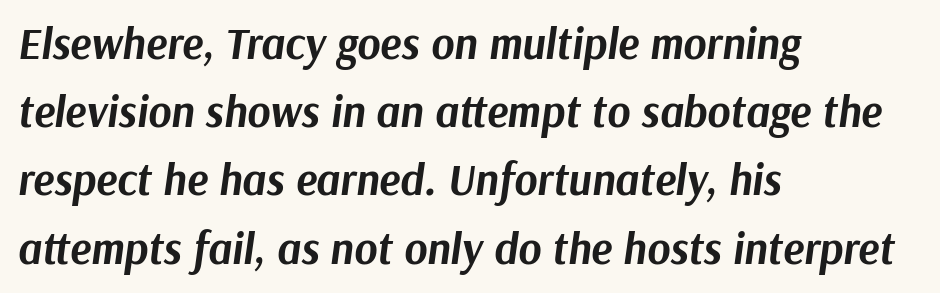
The face used here has a pronounced slope to its letters. Caption: standard tracking, unaltered. Where is the straight margin? On the left. Underlining? Definitely not there. Look at the stroke-to-counter ratio: heavy, a bold.
